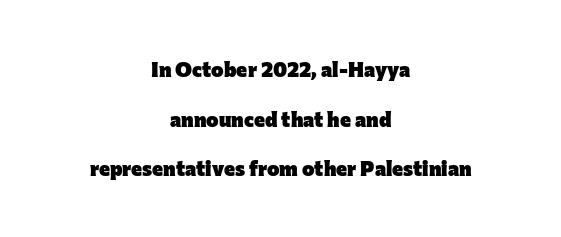
Q: Is the text bold? A: Yes.
Q: Is the text italic (slanted)? A: No, it is upright.
Q: Is the text underlined? A: No.
Q: How is the paragraph aligned? A: Centered.
Q: Is the spacing between letters normal or unusually wide? A: Normal.
Q: Is the spacing between lines tight, normal or loose? A: Loose.
